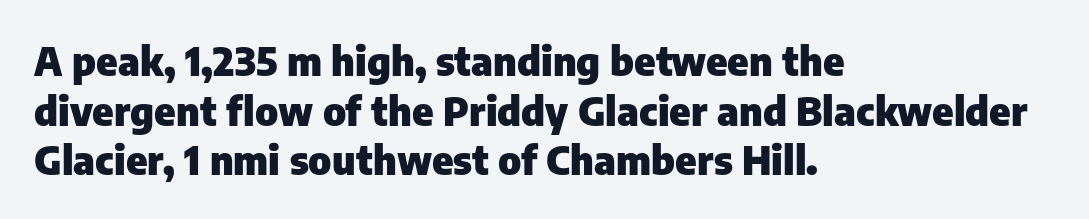
{"serif": "no", "italic": "no", "bold": "yes", "weight": "heavy", "width": "normal", "stroke_contrast": "low", "x_height": "medium", "monospaced": "no", "underline": "no", "align": "left", "line_spacing_ratio": 1.24, "letter_spacing": "normal", "letter_spacing_em": 0.0, "glyph_px": 40}
